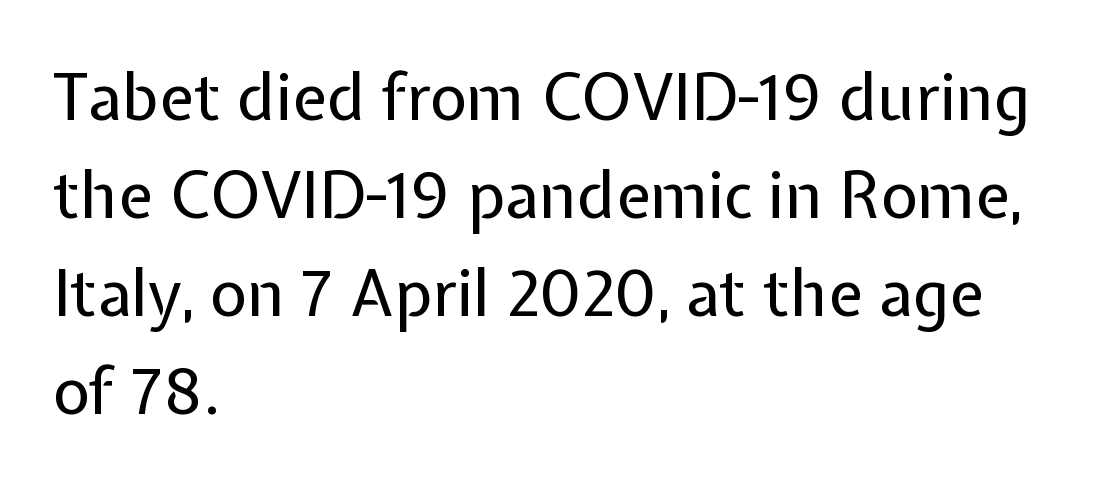
Q: Is the text bold? A: No.
Q: Is the text italic (slanted)? A: No, it is upright.
Q: Is the typeface a serif or a sans-serif typeface? A: Sans-serif.
Q: Is the text underlined? A: No.
Q: How is the paragraph aligned? A: Left-aligned.
Q: Is the spacing between letters normal or unusually wide? A: Normal.
Q: Is the spacing between lines tight, normal or loose? A: Normal.
Q: Width (condensed, normal, or wide)? A: Normal.
Q: Stroke contrast? A: Low.
Q: x-height? A: Medium.
Q: Monospaced? A: No.
